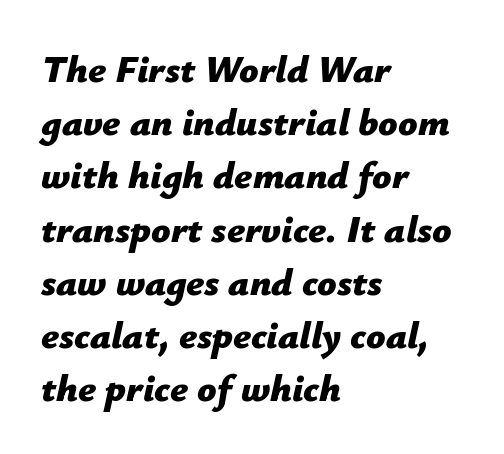
Q: Is the text bold? A: Yes.
Q: Is the text italic (slanted)? A: Yes, it leans right by about 12 degrees.
Q: Is the text underlined? A: No.
Q: How is the paragraph aligned? A: Left-aligned.
Q: Is the spacing between letters normal or unusually wide? A: Normal.
Q: Is the spacing between lines tight, normal or loose? A: Normal.
Q: Width (condensed, normal, or wide)? A: Normal.
Q: Stroke contrast? A: Low.
Q: x-height? A: Medium.
Q: Monospaced? A: No.
